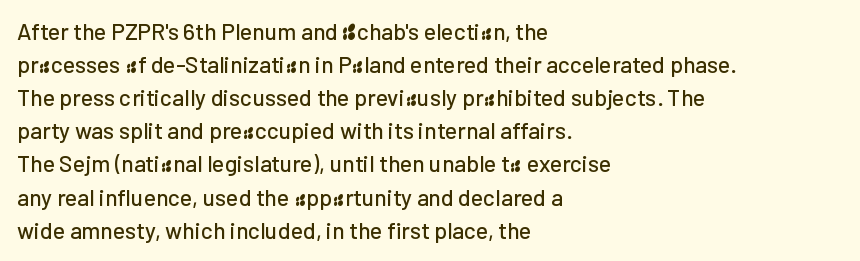
The block of text has a typical density, with ordinary space between rows. Tracking here is standard; glyphs follow each other at the usual distance. The strip under each line holds only bare page. The lettering holds an erect, upright posture throughout. Teacher's note: observe the even left margin — that is flush-left alignment.
